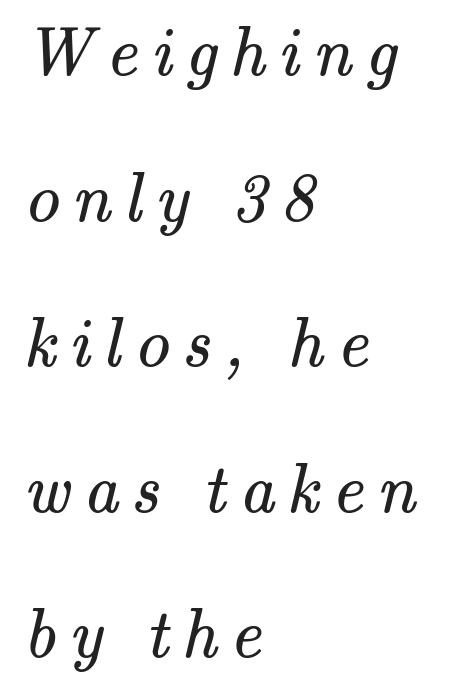
The image shows 69 px regular-weight serif type; set left-aligned, loose line spacing (2.11x), not underlined; medium stroke contrast and a small x-height.
